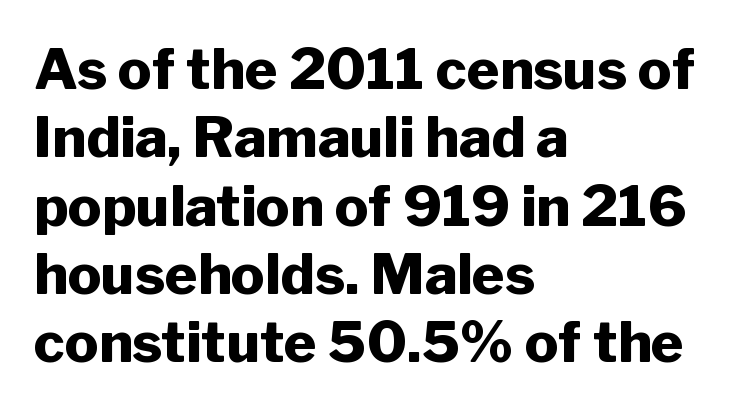
Q: Is the text bold? A: Yes.
Q: Is the text italic (slanted)? A: No, it is upright.
Q: Is the typeface a serif or a sans-serif typeface? A: Sans-serif.
Q: Is the text underlined? A: No.
Q: How is the paragraph aligned? A: Left-aligned.
Q: Is the spacing between letters normal or unusually wide? A: Normal.
Q: Width (condensed, normal, or wide)? A: Normal.
Q: Stroke contrast? A: Low.
Q: x-height? A: Medium.
Q: Monospaced? A: No.
